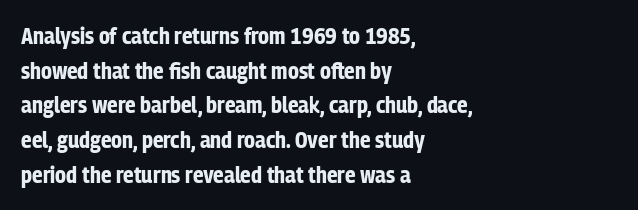
Every stem runs plumb, perpendicular to the baseline. The typesetting leans heavy: a genuine bold. Anything drawn beneath the words? Only blank space. The paragraph shown leans on its left margin. In terms of letterspacing, this is plain default setting. The space between consecutive lines is moderate.
